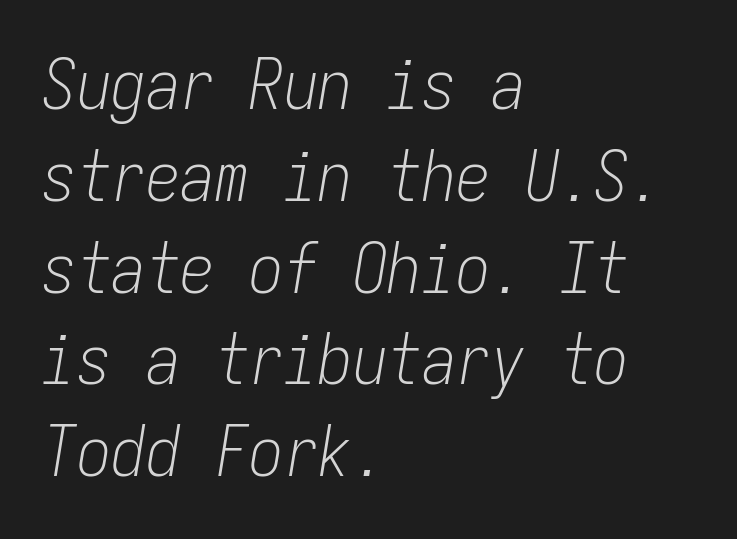
It's the slanting kind of type. Honestly, the letter spacing is just normal — you wouldn't notice it. If you measured baseline to baseline, you'd find a middling distance. The paragraph shown leans on its left margin. A bare baseline throughout the passage.
